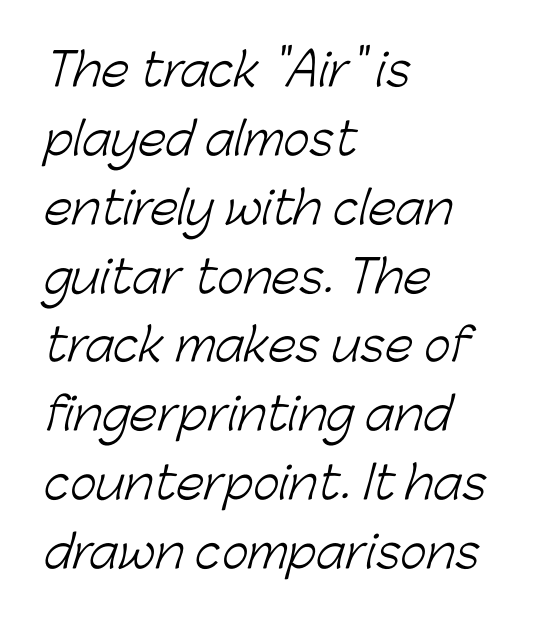
Bold? No — there's no thickening of the strokes. The strip under each line holds only bare page. Looks like regular typesetting: each glyph gets only the width it needs. Vertically, the passage feels balanced, rows spaced as you'd expect.
